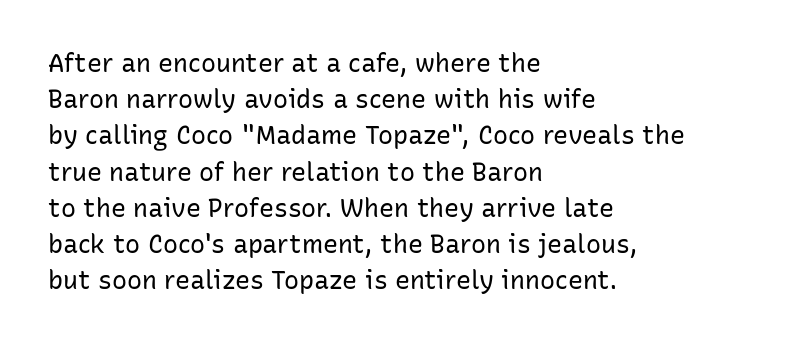
Q: Is the text bold? A: No.
Q: Is the text italic (slanted)? A: No, it is upright.
Q: Is the text underlined? A: No.
Q: How is the paragraph aligned? A: Left-aligned.
Q: Is the spacing between letters normal or unusually wide? A: Normal.
Q: Is the spacing between lines tight, normal or loose? A: Normal.
